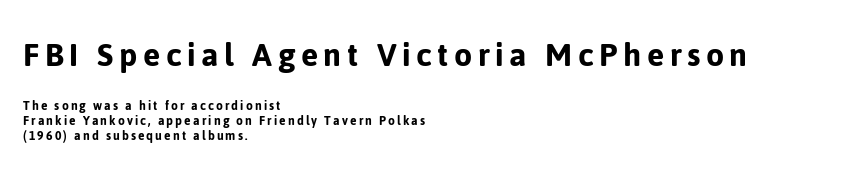
Q: Is the text italic (slanted)? A: No, it is upright.
Q: Is the typeface a serif or a sans-serif typeface? A: Sans-serif.
Q: Is the text underlined? A: No.
Q: How is the paragraph aligned? A: Left-aligned.
Q: Is the spacing between lines tight, normal or loose? A: Tight.
Q: Which block of text is set in a larger size, the first (top) or the second (bottom)? A: The first (top) one.
Q: Width (condensed, normal, or wide)? A: Normal.
Q: Stroke contrast? A: Low.
Q: x-height? A: Medium.
Q: Monospaced? A: No.
